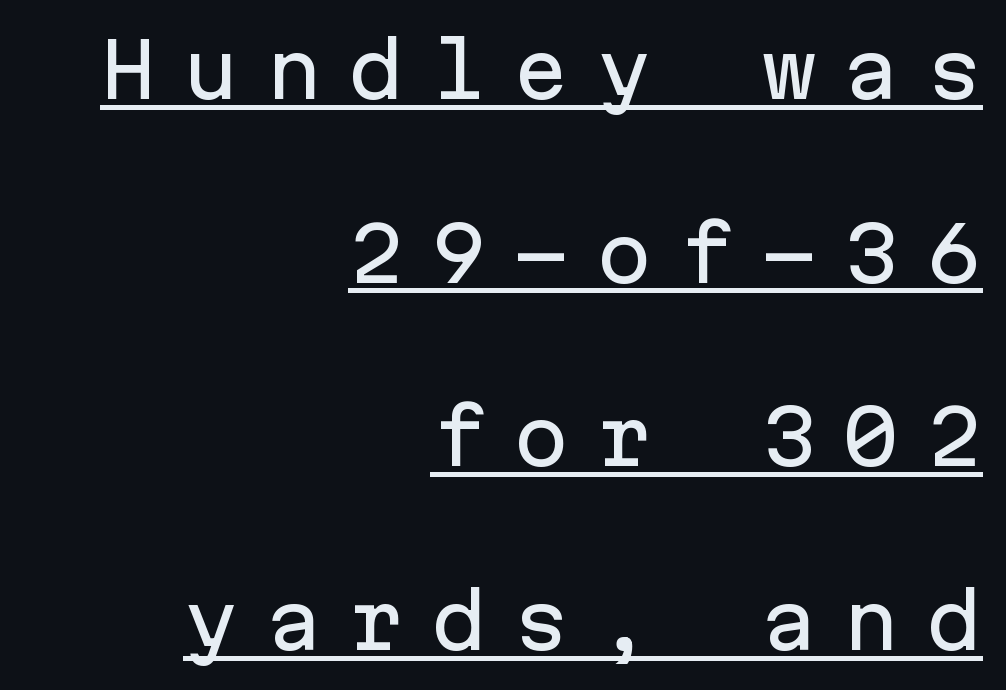
The image shows 75 px sans-serif type, upright, monospaced; set right-aligned, loose line spacing (2.45x), unusually wide letter spacing (+0.35 em), underlined; low stroke contrast and a medium x-height.
